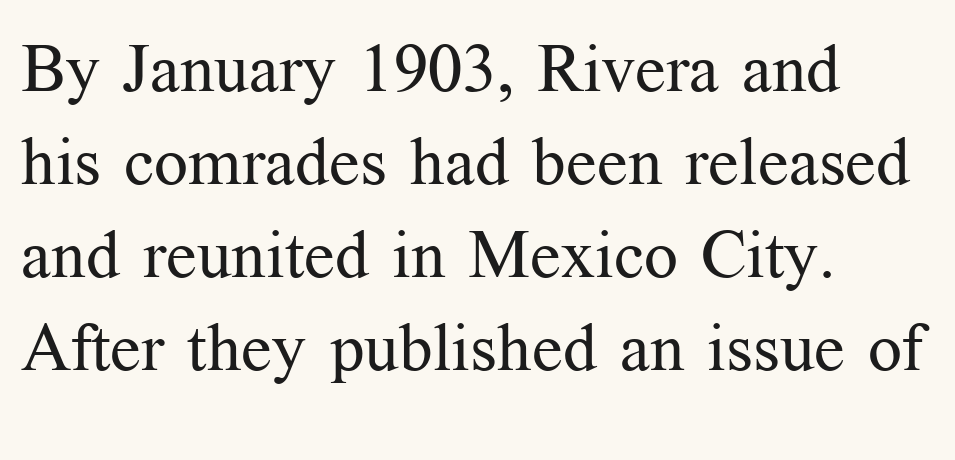
Q: Is the text bold? A: No.
Q: Is the text italic (slanted)? A: No, it is upright.
Q: Is the typeface a serif or a sans-serif typeface? A: Serif.
Q: Is the text underlined? A: No.
Q: How is the paragraph aligned? A: Left-aligned.
Q: Is the spacing between letters normal or unusually wide? A: Normal.
Q: Is the spacing between lines tight, normal or loose? A: Normal.
Q: Width (condensed, normal, or wide)? A: Normal.
Q: Stroke contrast? A: Medium.
Q: x-height? A: Medium.
Q: Monospaced? A: No.
